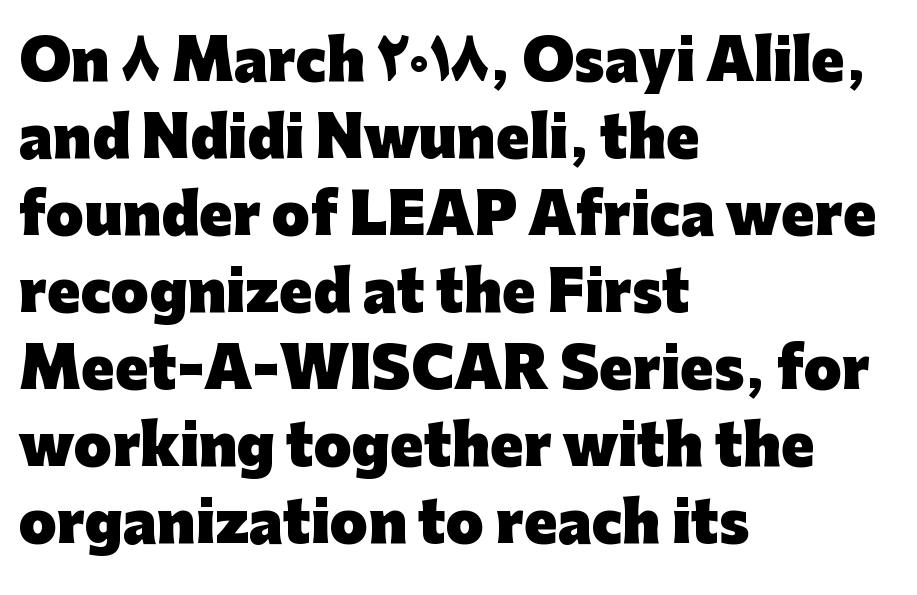
The image shows 55 px heavy sans-serif type, upright; set left-aligned, normal line spacing (1.4x), normal letter spacing, not underlined; low stroke contrast and a medium x-height.
